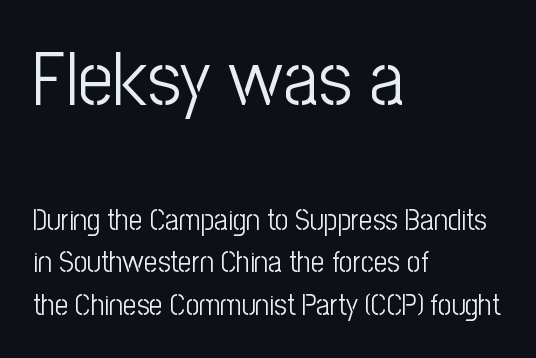
Students, observe: this is what conventionally led text looks like. The typography opts for an upright posture over an oblique one. All the whitespace from short lines collects on the right. The passage shown is typed in a proportional face where columns would drift.
